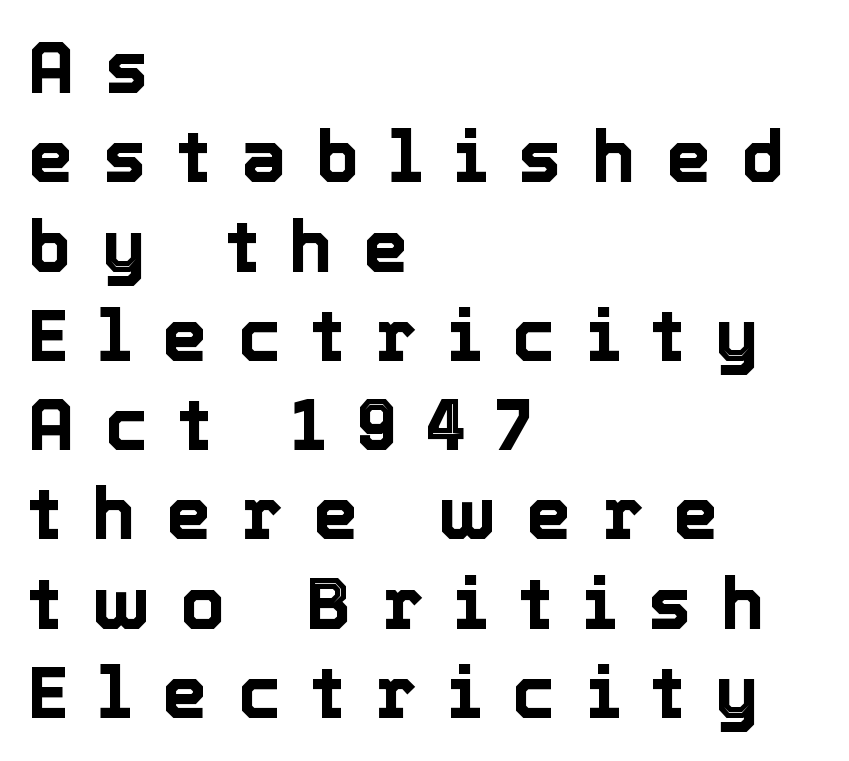
The image shows 72 px text type, upright; set left-aligned, line spacing 1.24x, unusually wide letter spacing (+0.42 em), not underlined; a medium x-height.
